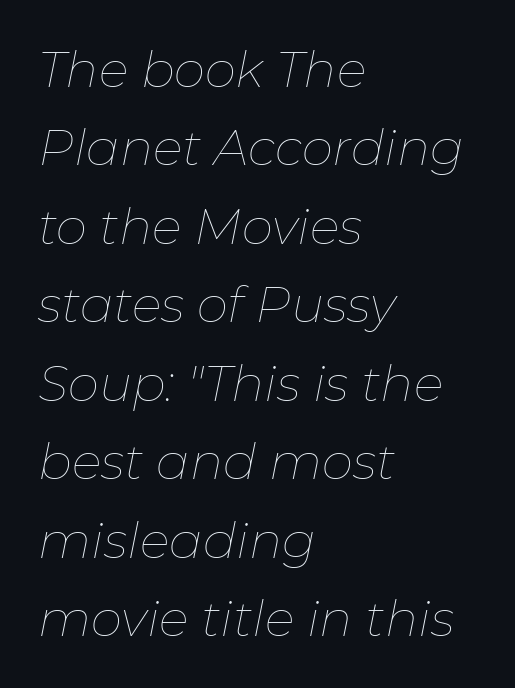
The image shows 50 px thin type, italic (leaning right); set left-aligned, normal line spacing (1.57x), normal letter spacing, not underlined; low stroke contrast and a medium x-height.
